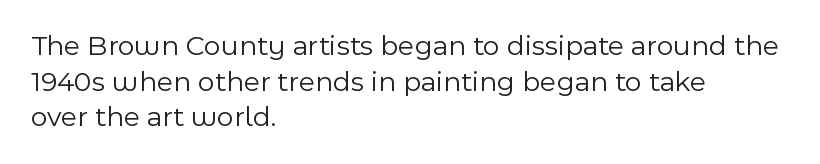
{"serif": "no", "italic": "no", "bold": "no", "weight": "light", "width": "normal", "x_height": "medium", "monospaced": "no", "underline": "no", "align": "left", "line_spacing_ratio": 1.23, "letter_spacing": "normal", "letter_spacing_em": 0.0, "glyph_px": 29}
